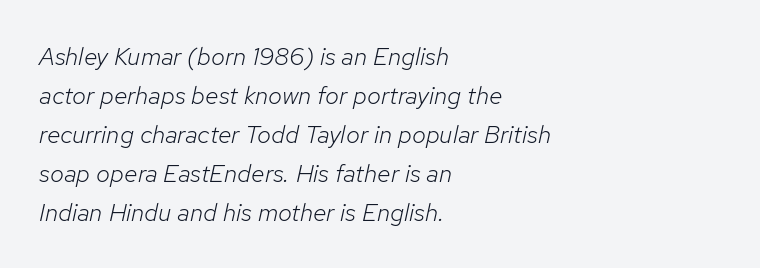
Q: Is the text bold? A: No.
Q: Is the text italic (slanted)? A: Yes, it leans right by about 12 degrees.
Q: Is the text underlined? A: No.
Q: How is the paragraph aligned? A: Left-aligned.
Q: Is the spacing between letters normal or unusually wide? A: Normal.
Q: Is the spacing between lines tight, normal or loose? A: Normal.
